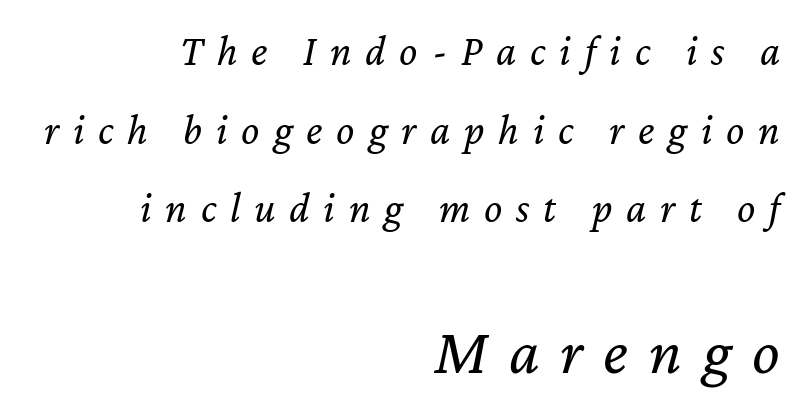
The image shows 65 px regular-weight type, italic (leaning right); set right-aligned, line spacing 1.83x, unusually wide letter spacing (+0.32 em), not underlined; the second (bottom) block is 1.51x larger; low stroke contrast and a medium x-height.
